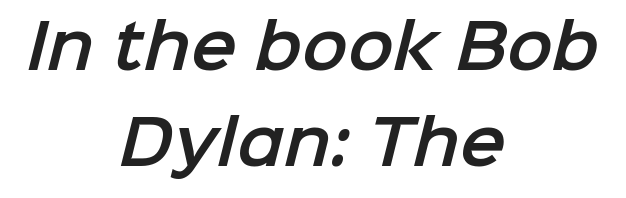
{"serif": "no", "width": "normal", "stroke_contrast": "low", "x_height": "medium", "monospaced": "no", "underline": "no", "align": "center", "line_spacing": "normal", "line_spacing_ratio": 1.57, "letter_spacing": "normal", "letter_spacing_em": 0.0, "glyph_px": 61}
